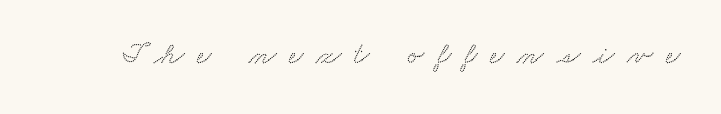
Q: Is the typeface a serif or a sans-serif typeface? A: Serif.
Q: Is the text underlined? A: No.
Q: Is the spacing between letters normal or unusually wide? A: Unusually wide.
Q: Width (condensed, normal, or wide)? A: Wide.
Q: Stroke contrast? A: Low.
Q: x-height? A: Small.
Q: Monospaced? A: No.
